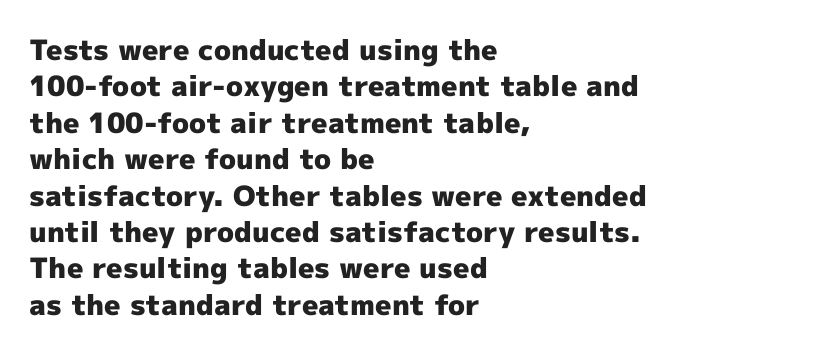
The image shows 28 px heavy sans-serif type, upright; set left-aligned, normal line spacing (1.3x), normal letter spacing, not underlined; a medium x-height.
